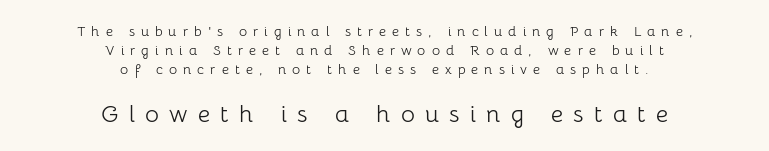
The image shows 24 px text type, upright; set centered, normal line spacing (1.35x), unusually wide letter spacing (+0.43 em), not underlined; the second (bottom) block is 1.71x larger.
